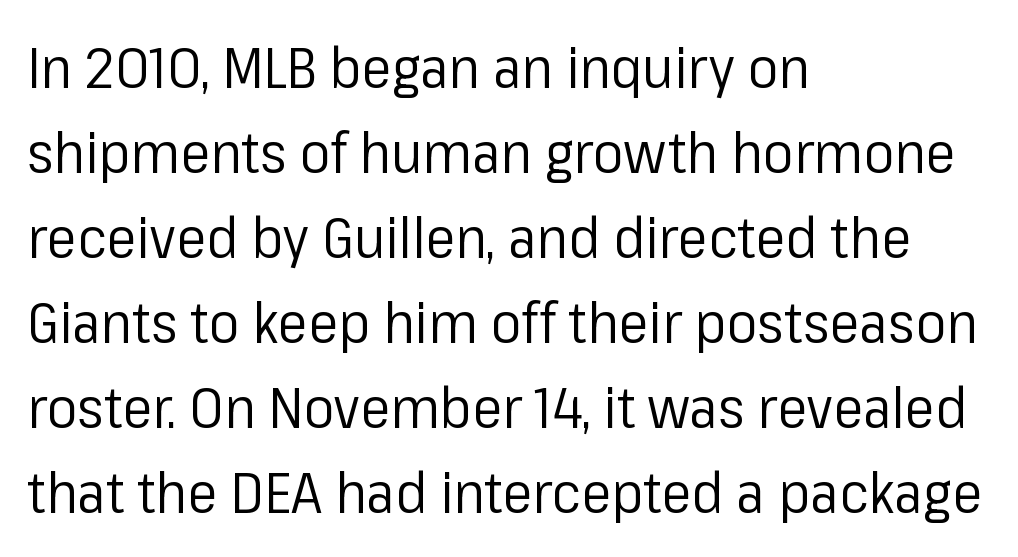
The image shows 57 px regular-weight sans-serif type, upright; set left-aligned, normal line spacing (1.49x), normal letter spacing, not underlined; low stroke contrast and a medium x-height.
